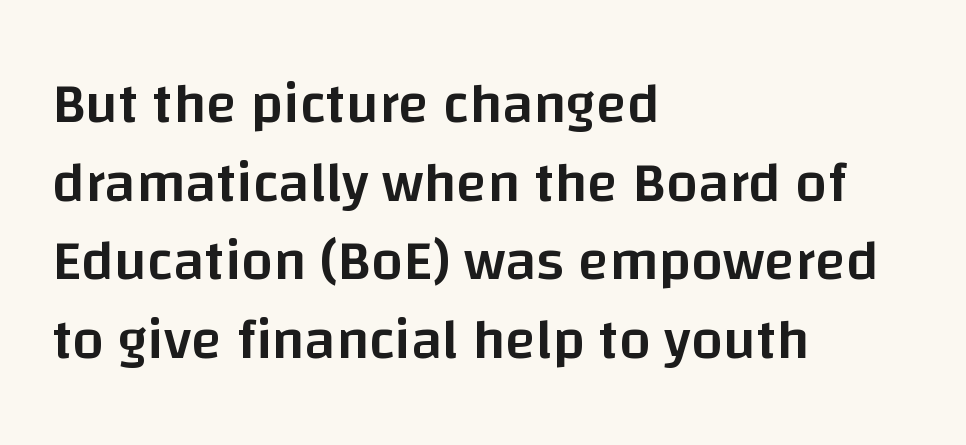
{"serif": "no", "italic": "no", "bold": "semi", "weight": "semibold", "width": "normal", "stroke_contrast": "low", "x_height": "large", "monospaced": "no", "underline": "no", "align": "left", "line_spacing": "normal", "line_spacing_ratio": 1.38, "letter_spacing": "normal", "letter_spacing_em": 0.0, "glyph_px": 57}
